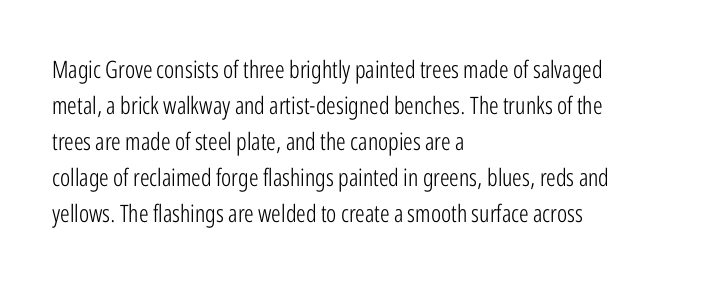
Q: Is the text bold? A: No.
Q: Is the text italic (slanted)? A: No, it is upright.
Q: Is the text underlined? A: No.
Q: How is the paragraph aligned? A: Left-aligned.
Q: Is the spacing between letters normal or unusually wide? A: Normal.
Q: Is the spacing between lines tight, normal or loose? A: Normal.
